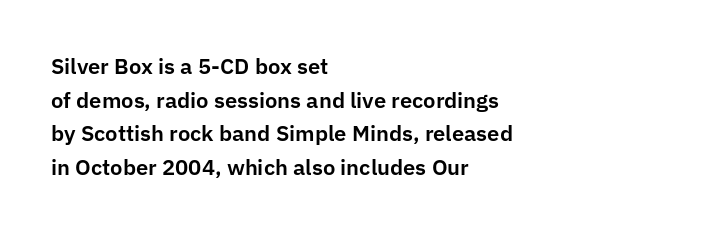
The image shows 22 px text type, upright; set left-aligned, normal line spacing (1.53x), normal letter spacing, not underlined.
